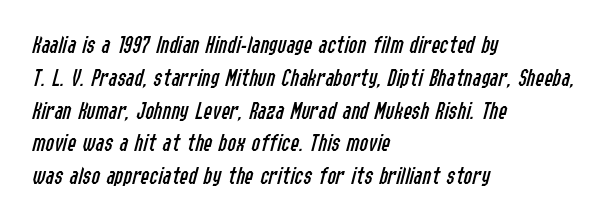
{"italic": "yes", "lean": "right", "slant_degrees": 14, "bold": "no", "underline": "no", "align": "left", "line_spacing": "normal", "line_spacing_ratio": 1.26, "letter_spacing": "normal", "letter_spacing_em": 0.0, "glyph_px": 26}
